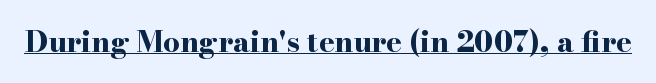
Q: Is the text bold? A: Yes.
Q: Is the text italic (slanted)? A: No, it is upright.
Q: Is the typeface a serif or a sans-serif typeface? A: Serif.
Q: Is the text underlined? A: Yes.
Q: Is the spacing between letters normal or unusually wide? A: Normal.
Q: Width (condensed, normal, or wide)? A: Wide.
Q: Stroke contrast? A: High.
Q: x-height? A: Small.
Q: Monospaced? A: No.
